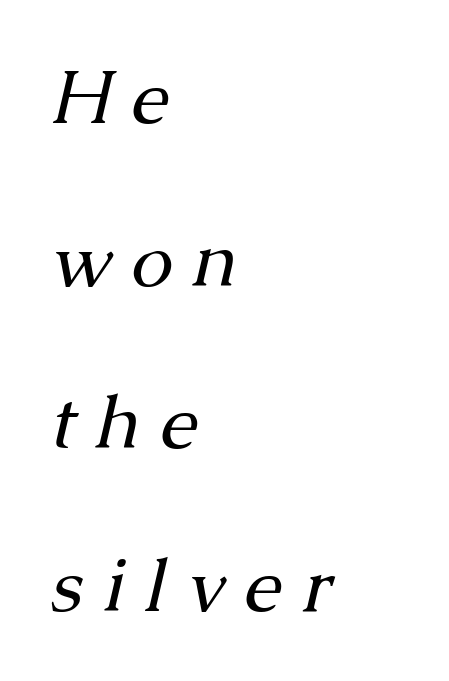
Characters are canted at an angle relative to the baseline's perpendicular. Letters rest on an invisible, unmarked baseline. A typesetter would call this heavily tracked-out type. Heft: none added — not bold. The designer went with a serif here, giving each stem small feet. Looks like regular typesetting: each glyph gets only the width it needs.
